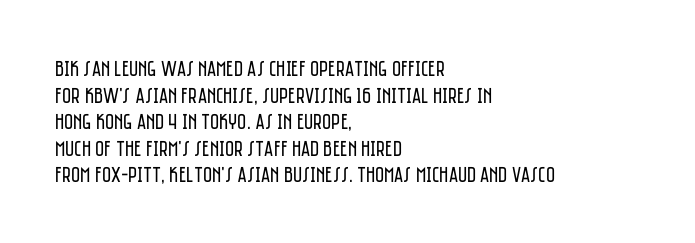
{"italic": "no", "bold": "no", "underline": "no", "align": "left", "line_spacing_ratio": 1.21, "letter_spacing": "normal", "letter_spacing_em": 0.0, "glyph_px": 22}
